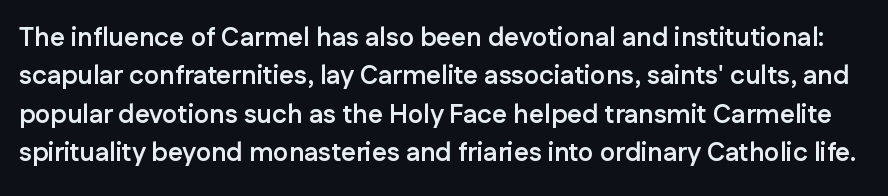
Strokes here are thick enough to call this a true bold. Is there any slant? The stems are plumb. The strip under each line holds only bare page. Vertically, the passage feels balanced, rows spaced as you'd expect.
